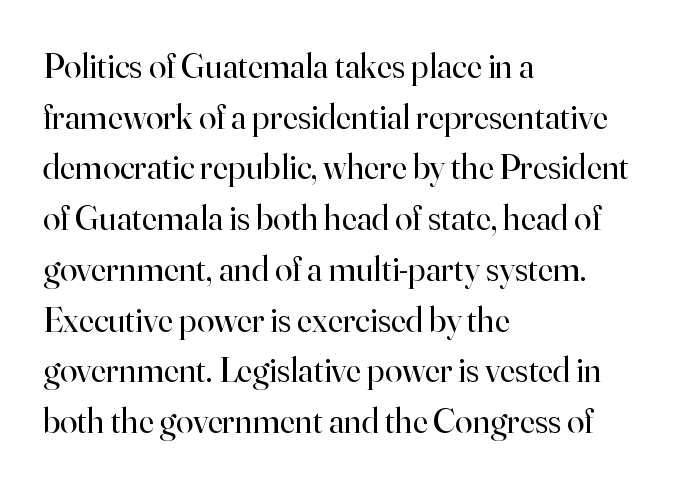
The image shows 35 px regular-weight serif type, upright; set left-aligned, normal line spacing (1.45x), normal letter spacing, not underlined; high stroke contrast and a small x-height.
